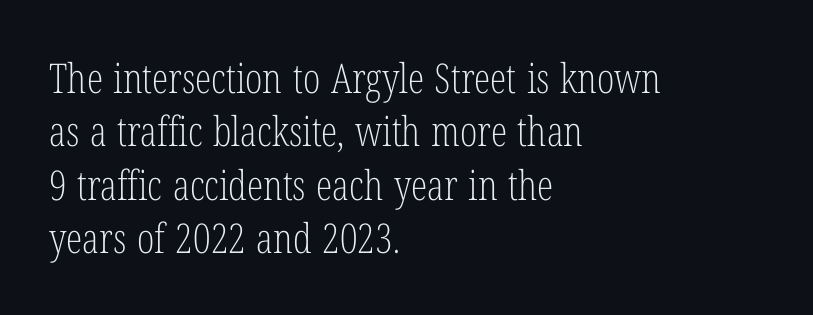
Q: Is the text bold? A: No.
Q: Is the text italic (slanted)? A: No, it is upright.
Q: Is the typeface a serif or a sans-serif typeface? A: Serif.
Q: Is the text underlined? A: No.
Q: How is the paragraph aligned? A: Left-aligned.
Q: Is the spacing between letters normal or unusually wide? A: Normal.
Q: Is the spacing between lines tight, normal or loose? A: Normal.
Q: Width (condensed, normal, or wide)? A: Condensed.
Q: Stroke contrast? A: Low.
Q: x-height? A: Medium.
Q: Monospaced? A: No.
